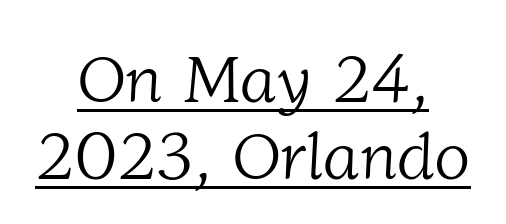
Q: Is the text bold? A: No.
Q: Is the typeface a serif or a sans-serif typeface? A: Serif.
Q: Is the text underlined? A: Yes.
Q: How is the paragraph aligned? A: Centered.
Q: Is the spacing between letters normal or unusually wide? A: Normal.
Q: Is the spacing between lines tight, normal or loose? A: Tight.
Q: Width (condensed, normal, or wide)? A: Normal.
Q: Stroke contrast? A: Low.
Q: x-height? A: Medium.
Q: Monospaced? A: No.
